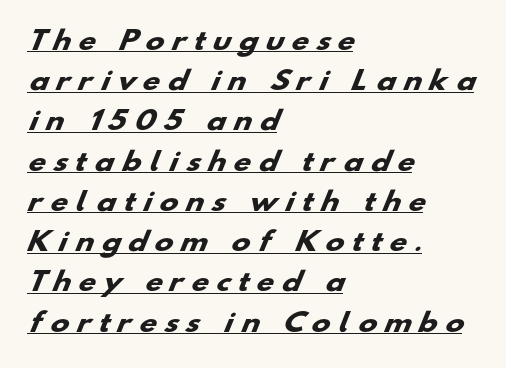
Q: Is the text bold? A: Yes.
Q: Is the text underlined? A: Yes.
Q: How is the paragraph aligned? A: Left-aligned.
Q: Is the spacing between letters normal or unusually wide? A: Unusually wide.
Q: Is the spacing between lines tight, normal or loose? A: Normal.
